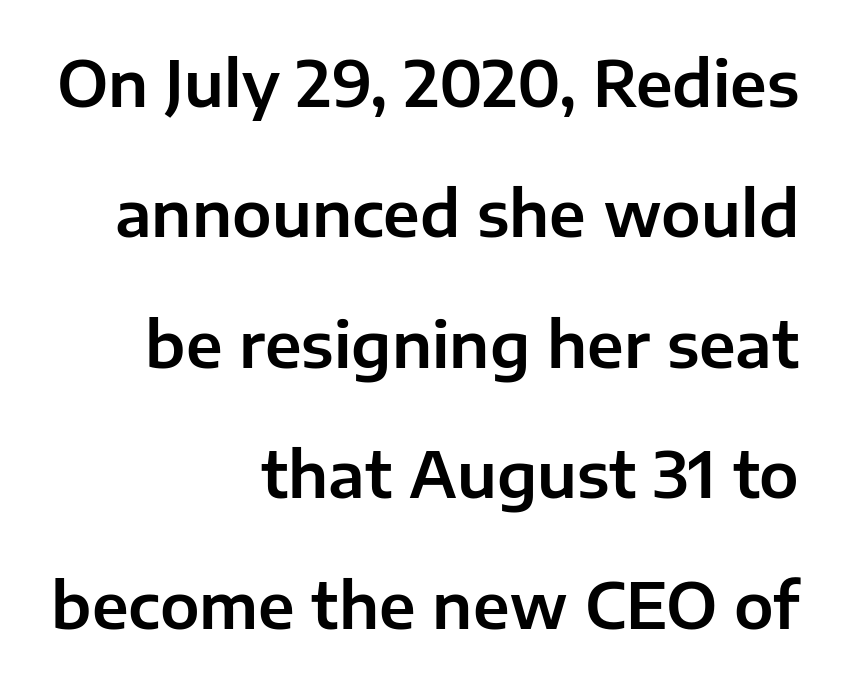
The image shows 63 px sans-serif type, upright; set right-aligned, loose line spacing (2.07x), normal letter spacing, not underlined; low stroke contrast and a medium x-height.
